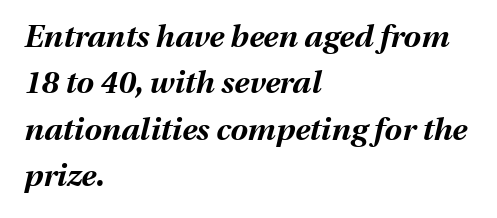
The image shows 31 px bold type, italic (leaning right); set left-aligned, normal line spacing (1.5x), normal letter spacing, not underlined; medium stroke contrast and a medium x-height.
